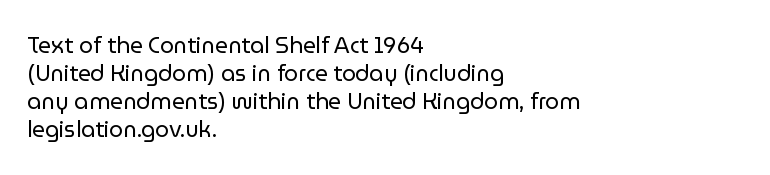
Normally led — the rows are evenly, conventionally spaced. Underlining? Definitely not there. The axis of the letterforms is exactly vertical. The passage is arranged the way most books set body copy — flush left. Default kerning and tracking; the words read as compact shapes.
